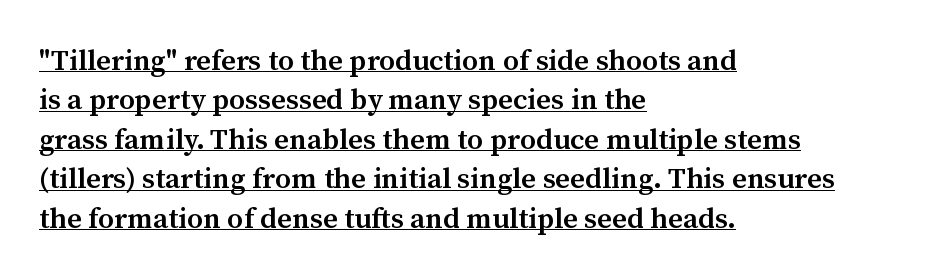
{"serif": "yes", "italic": "no", "bold": "semi", "weight": "semibold", "width": "normal", "stroke_contrast": "medium", "x_height": "medium", "monospaced": "no", "underline": "yes", "align": "left", "line_spacing": "normal", "line_spacing_ratio": 1.36, "letter_spacing": "normal", "letter_spacing_em": 0.0, "glyph_px": 29}
